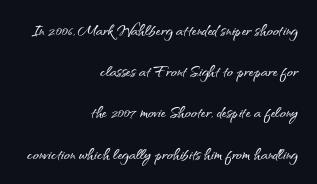
The image shows 20 px text type; set right-aligned, loose line spacing (2.06x), normal letter spacing, not underlined.
